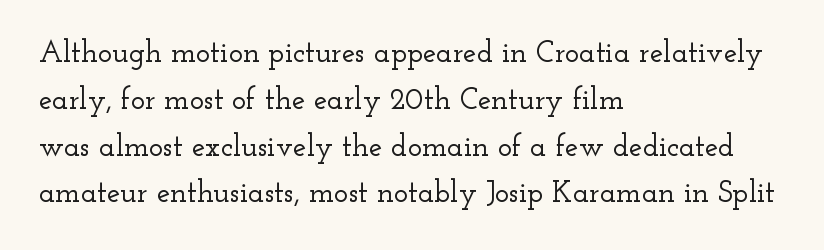
The image shows 30 px wide serif type, upright; set left-aligned, normal line spacing (1.56x), normal letter spacing, not underlined; low stroke contrast and a small x-height.
